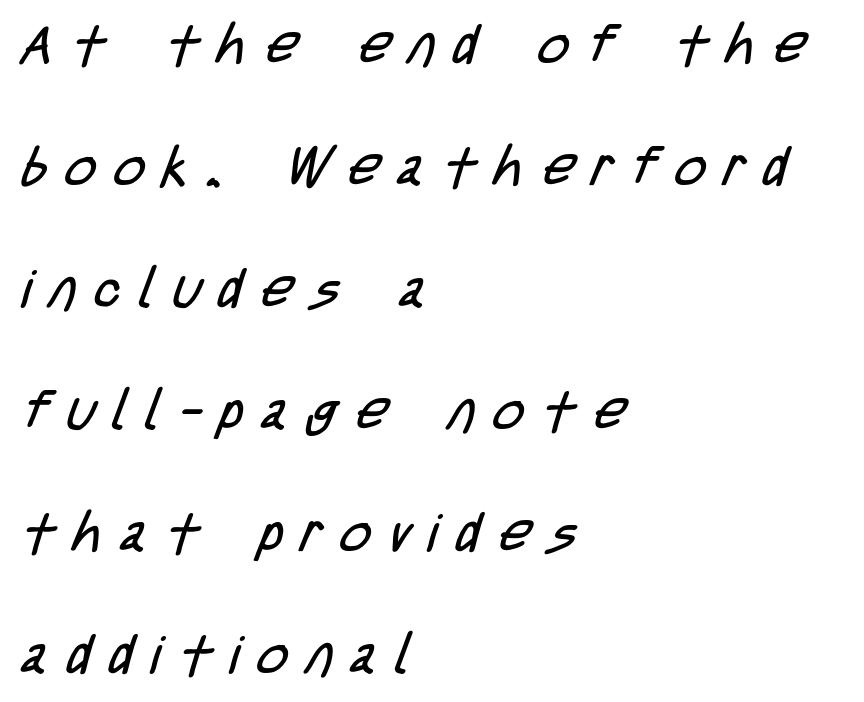
Q: Is the text bold? A: No.
Q: Is the typeface a serif or a sans-serif typeface? A: Sans-serif.
Q: Is the text underlined? A: No.
Q: How is the paragraph aligned? A: Left-aligned.
Q: Is the spacing between letters normal or unusually wide? A: Unusually wide.
Q: Is the spacing between lines tight, normal or loose? A: Loose.
Q: Width (condensed, normal, or wide)? A: Condensed.
Q: Stroke contrast? A: Low.
Q: x-height? A: Large.
Q: Monospaced? A: No.
